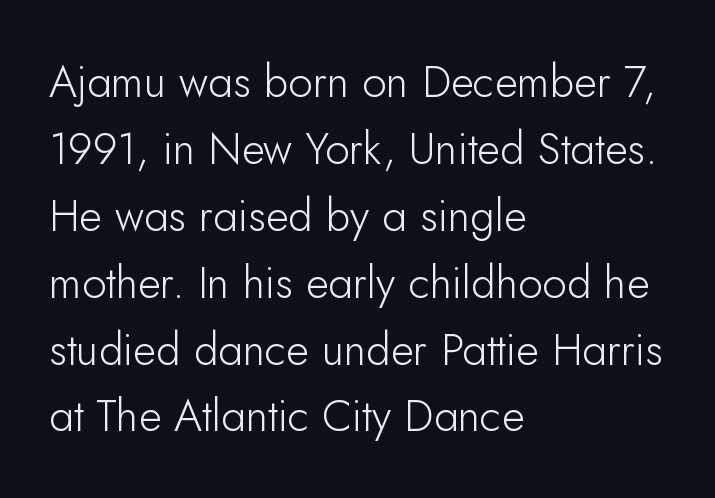
{"serif": "no", "italic": "no", "bold": "no", "weight": "light", "width": "normal", "stroke_contrast": "low", "x_height": "small", "monospaced": "no", "underline": "no", "align": "left", "line_spacing": "normal", "line_spacing_ratio": 1.52, "letter_spacing": "normal", "letter_spacing_em": 0.0, "glyph_px": 44}
